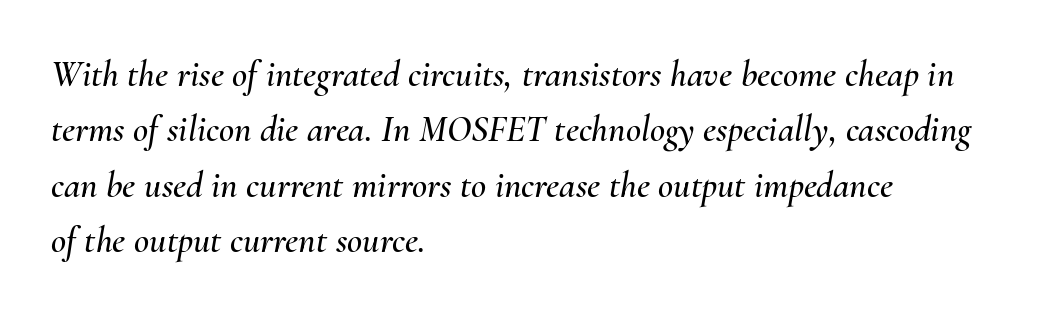
Q: Is the text italic (slanted)? A: Yes, it leans right by about 10 degrees.
Q: Is the text underlined? A: No.
Q: How is the paragraph aligned? A: Left-aligned.
Q: Is the spacing between letters normal or unusually wide? A: Normal.
Q: Is the spacing between lines tight, normal or loose? A: Normal.
Q: Width (condensed, normal, or wide)? A: Normal.
Q: Stroke contrast? A: Medium.
Q: x-height? A: Small.
Q: Monospaced? A: No.
